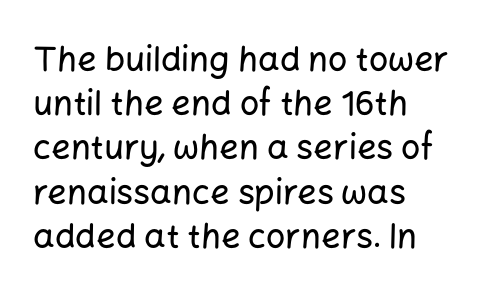
The image shows 34 px sans-serif type, upright; set left-aligned, normal line spacing (1.3x), normal letter spacing, not underlined; low stroke contrast and a medium x-height.
